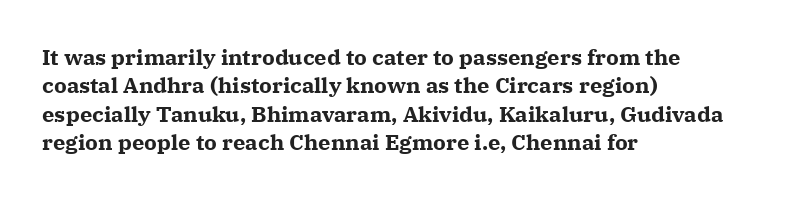
This is the regular roman posture of the typeface. The lines in this sample share a left origin and differ only in where they stop. Standard letterfit; no display-style spreading of the glyphs. Heavy-handed strokes throughout: this text is bold. The space directly below the letters is spotless.
